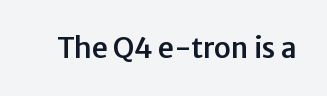
The image shows 28 px sans-serif type, upright; set normal letter spacing, not underlined; low stroke contrast and a medium x-height.
